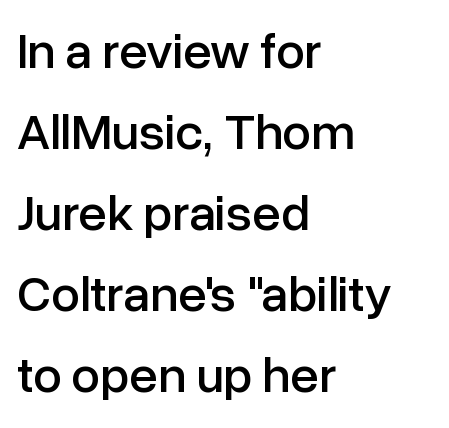
Q: Is the text italic (slanted)? A: No, it is upright.
Q: Is the typeface a serif or a sans-serif typeface? A: Sans-serif.
Q: Is the text underlined? A: No.
Q: How is the paragraph aligned? A: Left-aligned.
Q: Is the spacing between letters normal or unusually wide? A: Normal.
Q: Is the spacing between lines tight, normal or loose? A: Normal.
Q: Width (condensed, normal, or wide)? A: Normal.
Q: Stroke contrast? A: Low.
Q: x-height? A: Medium.
Q: Monospaced? A: No.
